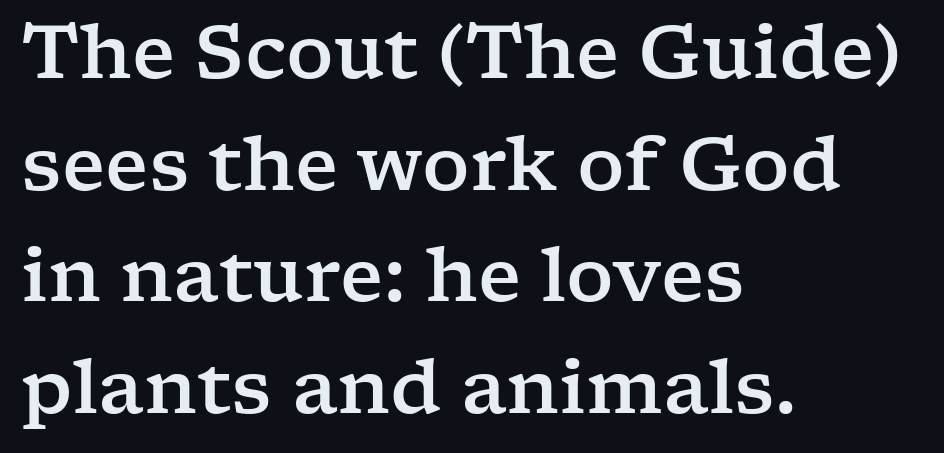
Type without underlining. This sample uses a serif face. Compared with a centered layout, this one pins lines to the left instead. The letters stand upright; this is a roman face.
